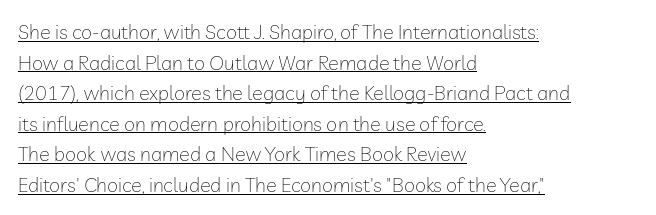
The image shows 20 px text type, upright; set left-aligned, normal line spacing (1.53x), normal letter spacing, underlined.
